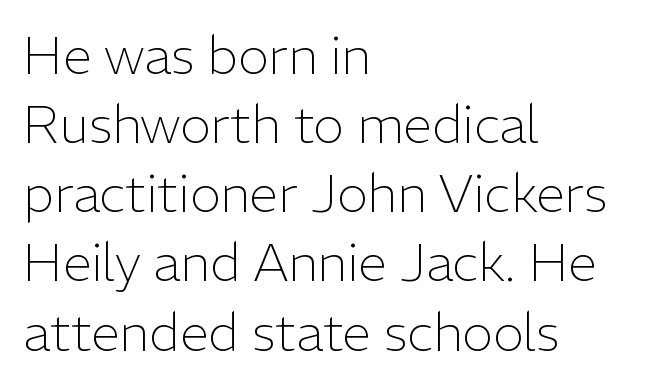
The rag falls on the right side of this text block. Short note: letters normally spaced. The rows are spaced the way most documents space them. Counters stay open thanks to moderate or lighter strokes.
